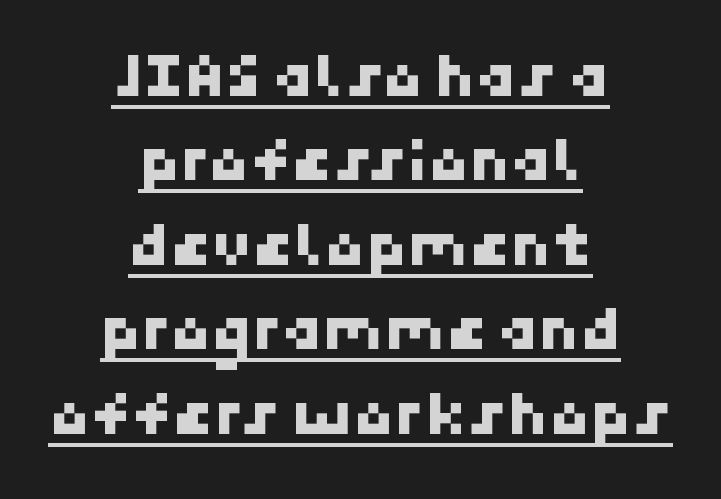
{"serif": "no", "width": "normal", "stroke_contrast": "low", "x_height": "medium", "underline": "yes", "align": "center", "line_spacing": "normal", "line_spacing_ratio": 1.28, "letter_spacing": "normal", "letter_spacing_em": 0.0, "glyph_px": 66}
